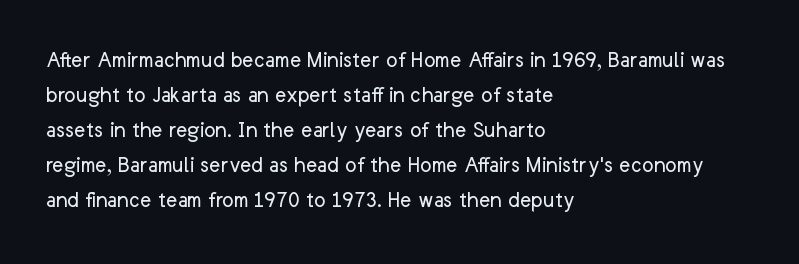
Q: Is the text bold? A: No.
Q: Is the text italic (slanted)? A: No, it is upright.
Q: Is the text underlined? A: No.
Q: How is the paragraph aligned? A: Left-aligned.
Q: Is the spacing between letters normal or unusually wide? A: Normal.
Q: Is the spacing between lines tight, normal or loose? A: Normal.
